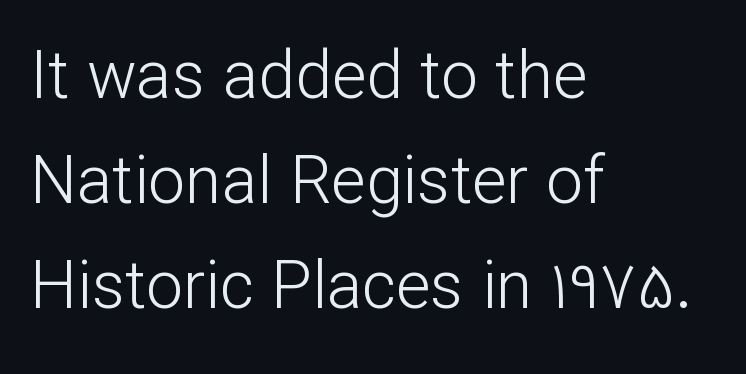
Rule under the text: the space is simply empty. Rendered with straight, roman letterforms. Unlike a traditional serif, this face leaves its strokes unadorned. These lines are rendered in a variable-pitch font. Leftover space on each line is placed entirely after the last word.
